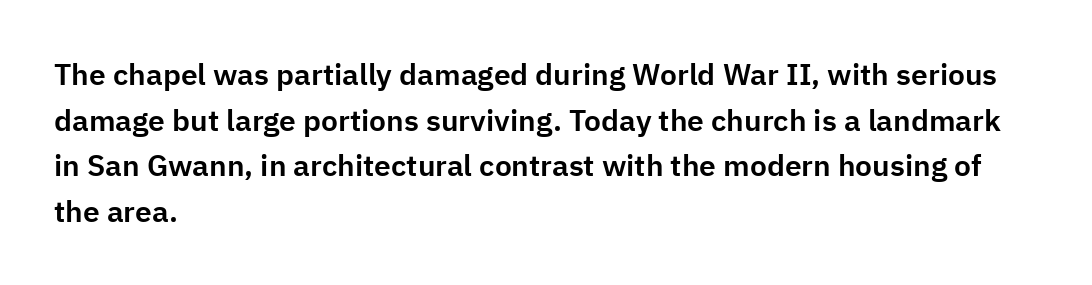
Line beginnings align vertically; line endings do not. The face used here is proportionally spaced, like ordinary book or web type. A normal amount of white space separates one row of letters from the next. Clear beneath every line of the passage. Students, note that the glyphs here touch the page at normal intervals. Font category for this specimen: sans-serif.
